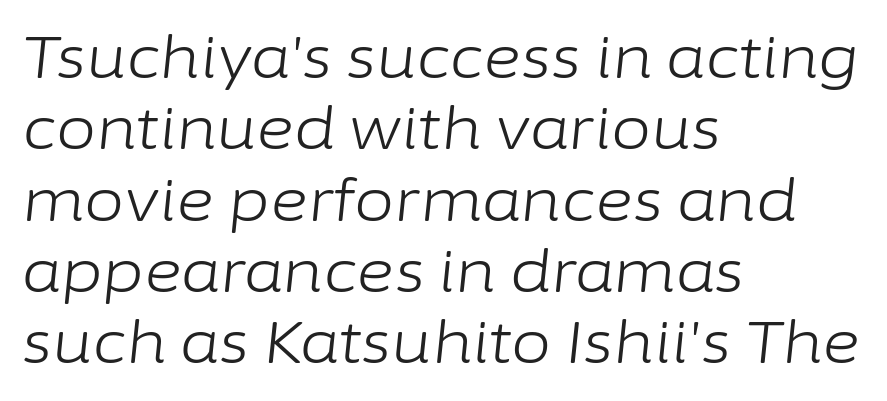
Q: Is the text bold? A: No.
Q: Is the text italic (slanted)? A: Yes, it leans right by about 6 degrees.
Q: Is the text underlined? A: No.
Q: How is the paragraph aligned? A: Left-aligned.
Q: Is the spacing between letters normal or unusually wide? A: Normal.
Q: Width (condensed, normal, or wide)? A: Normal.
Q: Stroke contrast? A: Low.
Q: x-height? A: Medium.
Q: Monospaced? A: No.
